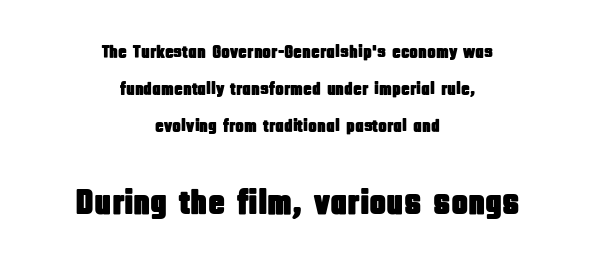
The image shows 35 px condensed sans-serif type, upright; set centered, loose line spacing (2.05x), normal letter spacing, not underlined; the second (bottom) block is 1.94x larger; low stroke contrast and a large x-height.
